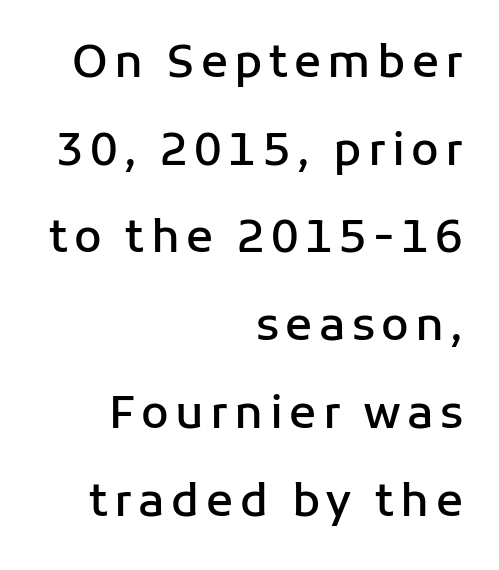
The image shows 45 px semibold sans-serif type, upright; set right-aligned, loose line spacing (1.95x), not underlined; low stroke contrast and a medium x-height.
